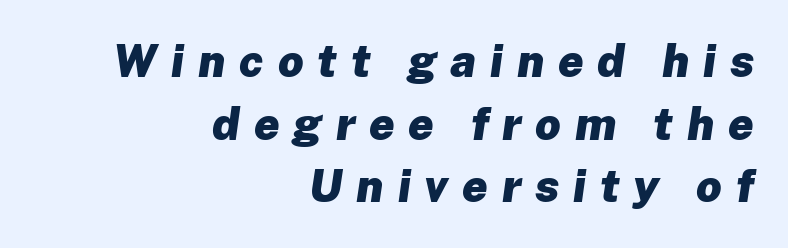
Q: Is the text bold? A: Yes.
Q: Is the text italic (slanted)? A: Yes, it leans right by about 8 degrees.
Q: Is the text underlined? A: No.
Q: How is the paragraph aligned? A: Right-aligned.
Q: Is the spacing between letters normal or unusually wide? A: Unusually wide.
Q: Is the spacing between lines tight, normal or loose? A: Normal.
Q: Width (condensed, normal, or wide)? A: Normal.
Q: Stroke contrast? A: Low.
Q: x-height? A: Medium.
Q: Monospaced? A: No.
